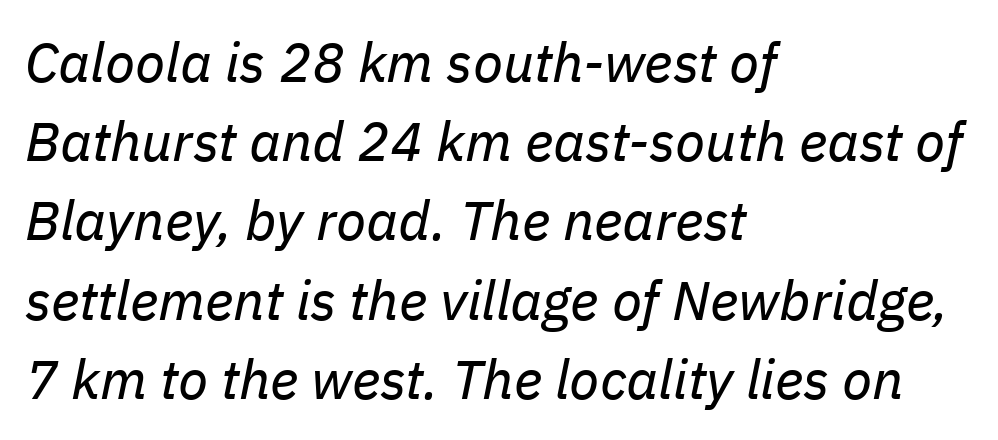
The image shows 55 px regular-weight type, italic (leaning right); set left-aligned, normal line spacing (1.44x), normal letter spacing, not underlined; low stroke contrast and a medium x-height.
